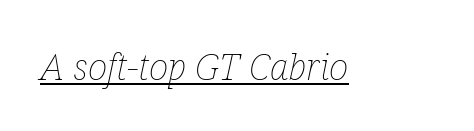
The gaps between neighbouring characters are ordinary and unremarkable. Stems and bowls with no extra thickness — not bold. Is the type slanted? Yes — the strokes lean at a clear angle. This sample has the flowing, uneven cadence of proportional lettering. Compared with undecorated copy, this sample adds a rule below the words.
